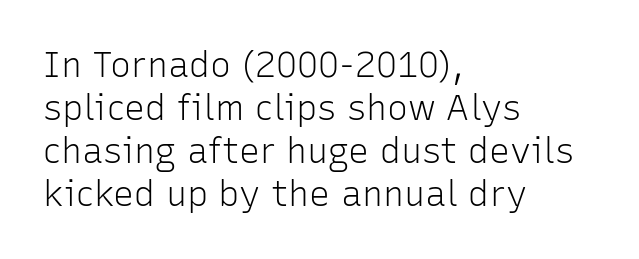
The image shows 35 px light sans-serif type, upright; set left-aligned, line spacing 1.23x, normal letter spacing, not underlined; low stroke contrast and a medium x-height.
